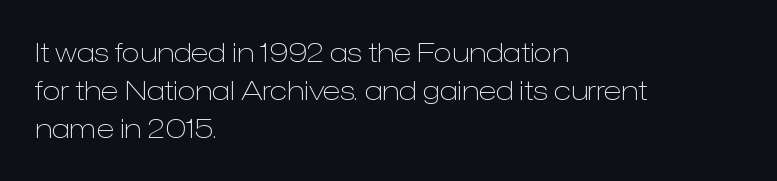
The designer left line spacing at the default. A classic flush-left, rag-right setting is used for this passage. The font sits on the lighter half of the weight spectrum, regular included. The letters stand straight up with perfectly vertical stems. No word sits above an underline.
